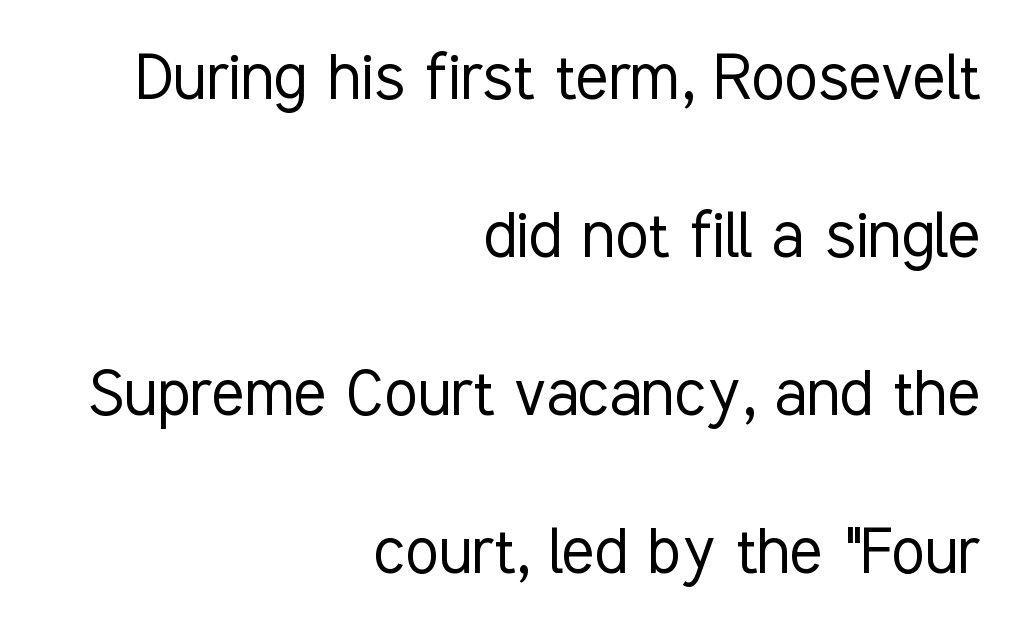
Q: Is the text bold? A: No.
Q: Is the text italic (slanted)? A: No, it is upright.
Q: Is the typeface a serif or a sans-serif typeface? A: Sans-serif.
Q: Is the text underlined? A: No.
Q: How is the paragraph aligned? A: Right-aligned.
Q: Is the spacing between letters normal or unusually wide? A: Normal.
Q: Is the spacing between lines tight, normal or loose? A: Loose.
Q: Width (condensed, normal, or wide)? A: Condensed.
Q: Stroke contrast? A: Low.
Q: x-height? A: Medium.
Q: Monospaced? A: No.
